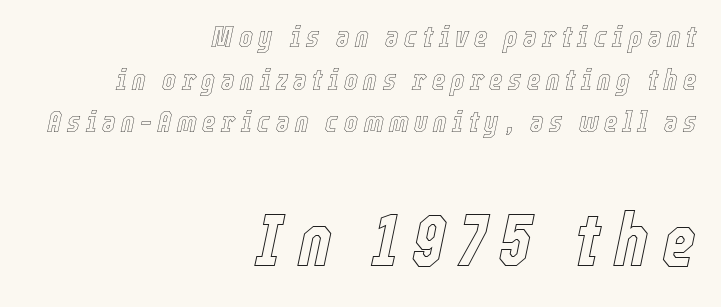
This is oblique type, the kind used for emphasis or titles. The letters advance in unequal steps, a hallmark of proportional type. Is the block centered? No — it sits flush against the right margin. Leading: standard. The later block is typeset at a bigger size than the earlier block. Descenders hang freely into open space.
